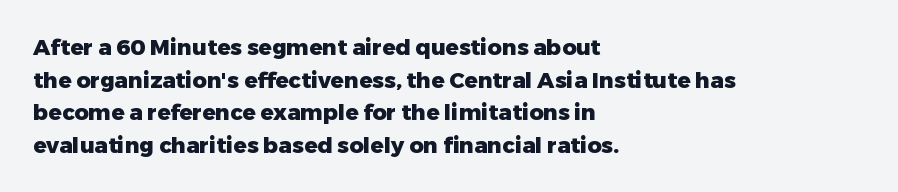
The letters stand straight up with perfectly vertical stems. Vertical spacing — default. Beneath every word, the page is bare. Typeset ragged right — the left edge is the straight one.
